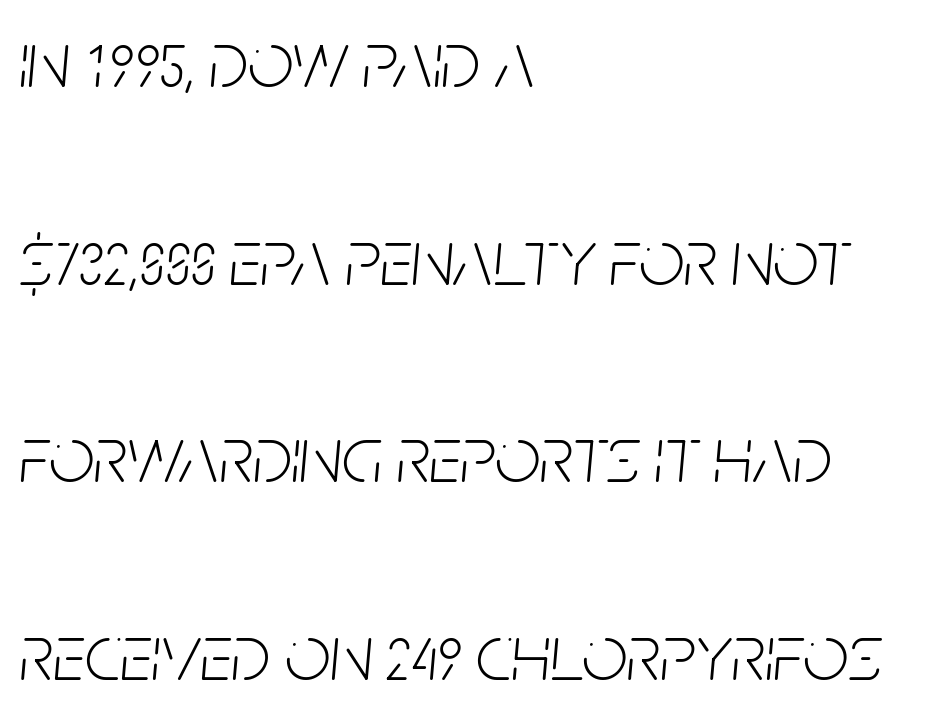
The image shows 80 px light, condensed type, italic (leaning right); set left-aligned, loose line spacing (2.47x), normal letter spacing, not underlined; low stroke contrast and a large x-height.
